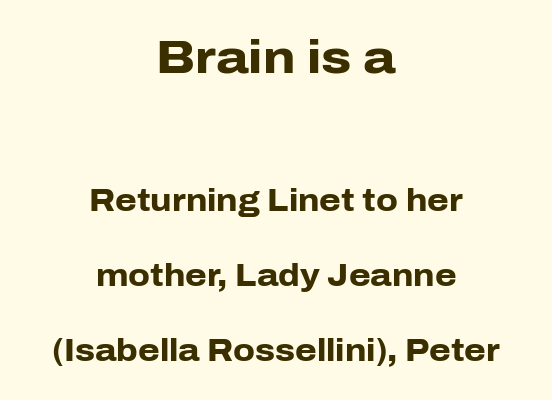
The image shows 47 px heavy sans-serif type, upright; set centered, loose line spacing (2.43x), normal letter spacing, not underlined; the first (top) block is 1.52x larger; low stroke contrast and a medium x-height.
